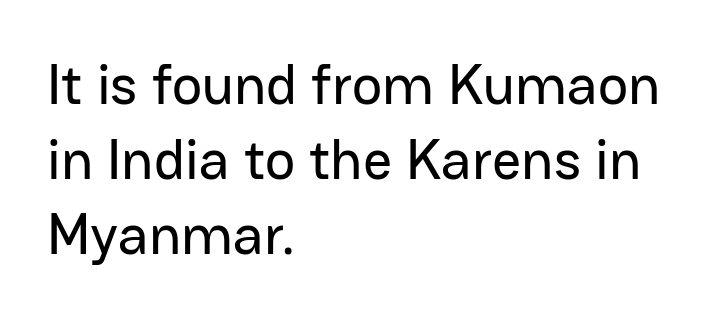
{"serif": "no", "italic": "no", "width": "normal", "stroke_contrast": "low", "x_height": "medium", "monospaced": "no", "underline": "no", "align": "left", "line_spacing": "normal", "line_spacing_ratio": 1.32, "letter_spacing": "normal", "letter_spacing_em": 0.0, "glyph_px": 57}
